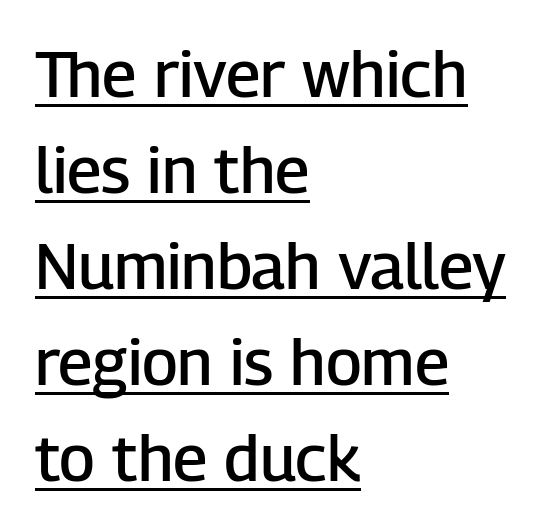
The image shows 64 px semibold sans-serif type, upright; set left-aligned, normal line spacing (1.5x), normal letter spacing, underlined; low stroke contrast and a medium x-height.
